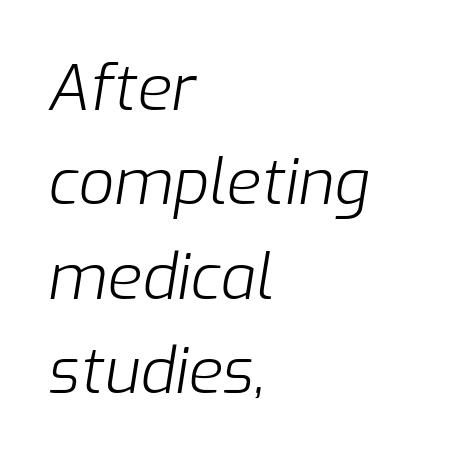
Letter spacing: default. The rendering uses natural spacing where letterforms have individual widths. Anything drawn beneath the words? Only blank space. The axis of the letterforms is tilted away from vertical. Ink coverage per letter is moderate at most. Does the leading feel generous? No, just average.
